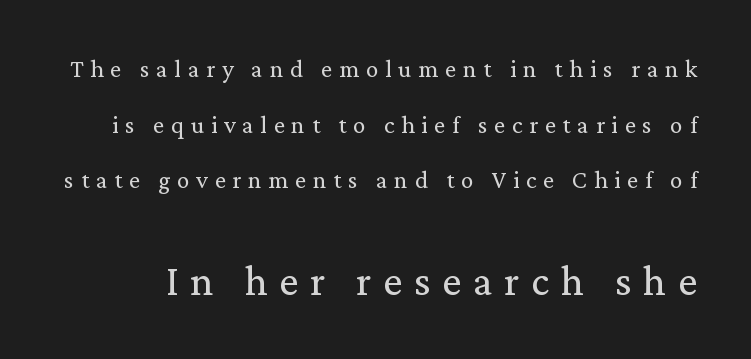
{"serif": "yes", "italic": "no", "bold": "no", "weight": "regular", "width": "normal", "stroke_contrast": "low", "x_height": "medium", "monospaced": "no", "underline": "no", "line_spacing": "loose", "line_spacing_ratio": 2.23, "letter_spacing": "wide", "letter_spacing_em": 0.27, "larger_block": "second", "size_ratio": 1.72, "glyph_px": 43}
